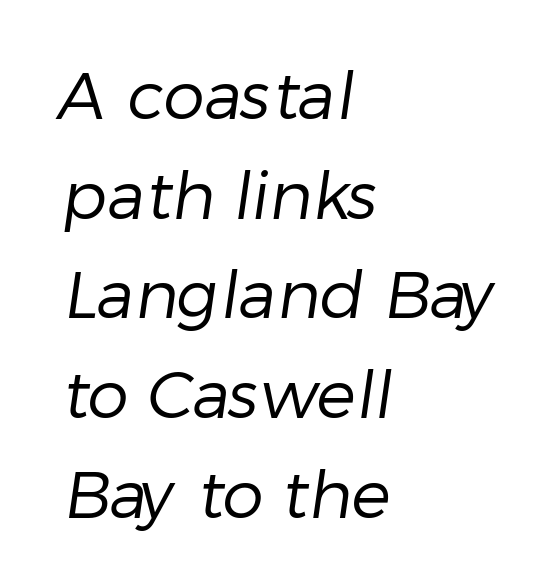
Q: Is the text bold? A: No.
Q: Is the typeface a serif or a sans-serif typeface? A: Sans-serif.
Q: Is the text underlined? A: No.
Q: How is the paragraph aligned? A: Left-aligned.
Q: Is the spacing between letters normal or unusually wide? A: Normal.
Q: Is the spacing between lines tight, normal or loose? A: Normal.
Q: Width (condensed, normal, or wide)? A: Normal.
Q: Stroke contrast? A: Low.
Q: x-height? A: Medium.
Q: Monospaced? A: No.
